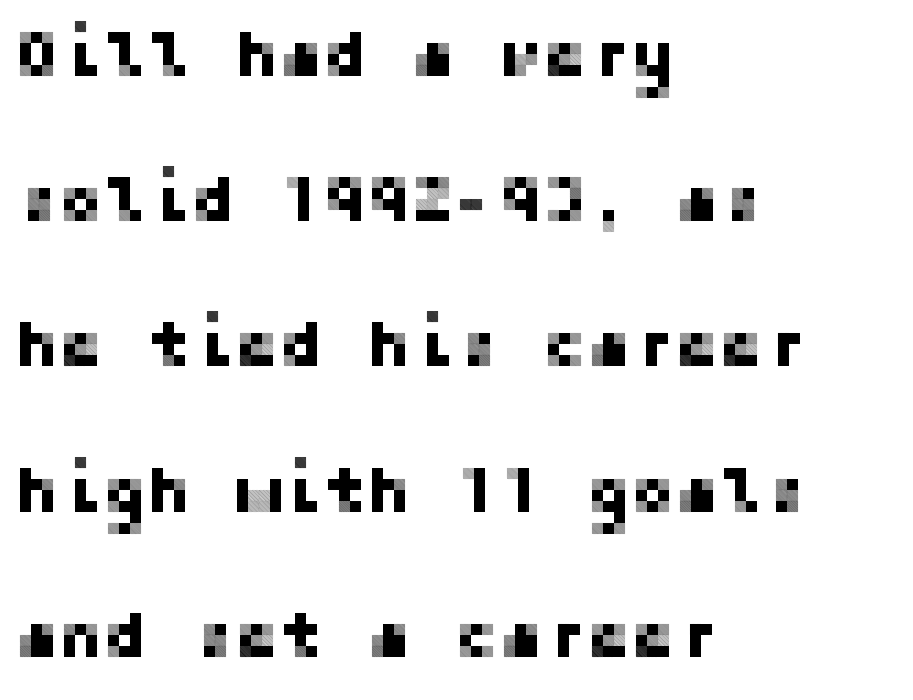
{"serif": "no", "italic": "no", "width": "normal", "stroke_contrast": "low", "x_height": "medium", "underline": "no", "align": "left", "line_spacing": "loose", "line_spacing_ratio": 2.2, "letter_spacing": "normal", "letter_spacing_em": 0.0, "glyph_px": 66}
